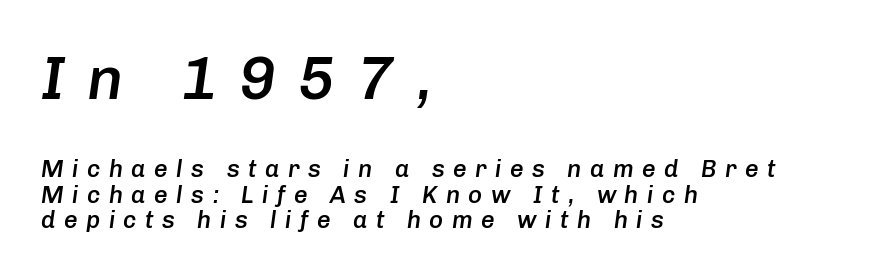
Clear beneath every line of the passage. Notice how the stems are inclined rather than vertical — that's the hallmark of italics. Vertically, the passage feels compressed, each row crowding the next. This is the in-between weight designers call semibold or demi. Size contrast runs from large at the top to small at the bottom. The setting favours the left margin, as ordinary paragraphs usually do.
